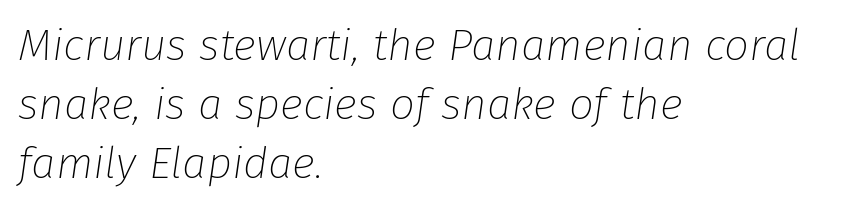
Q: Is the text bold? A: No.
Q: Is the text italic (slanted)? A: Yes, it leans right by about 8 degrees.
Q: Is the text underlined? A: No.
Q: How is the paragraph aligned? A: Left-aligned.
Q: Is the spacing between letters normal or unusually wide? A: Normal.
Q: Is the spacing between lines tight, normal or loose? A: Normal.
Q: Width (condensed, normal, or wide)? A: Normal.
Q: Stroke contrast? A: Low.
Q: x-height? A: Medium.
Q: Monospaced? A: No.
